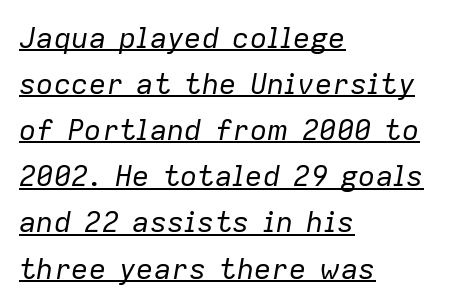
The typography opts for an oblique posture over an upright one. Compared with typical paragraphs, the rows here are spaced about the same. The rendering uses natural spacing where letterforms have individual widths. The specimen includes a rule beneath the text block's lines. The cut favours lightness, reaching ordinary text weight at its darkest.
